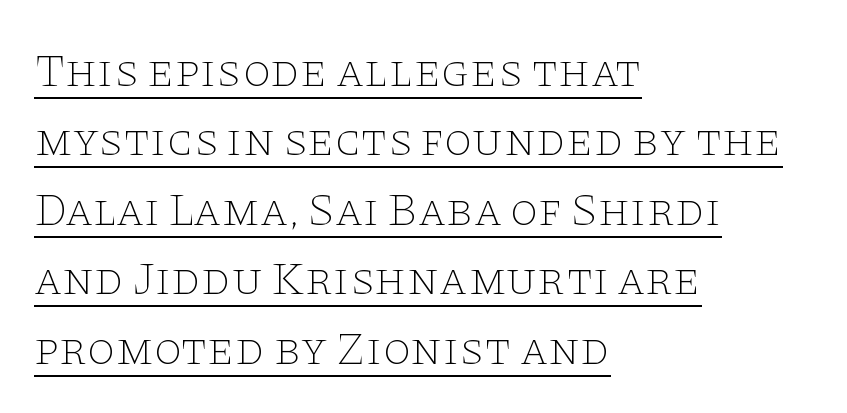
{"serif": "yes", "italic": "no", "bold": "no", "weight": "thin", "width": "wide", "stroke_contrast": "low", "x_height": "large", "monospaced": "no", "underline": "yes", "align": "left", "line_spacing": "normal", "line_spacing_ratio": 1.51, "letter_spacing": "normal", "letter_spacing_em": 0.0, "glyph_px": 46}
